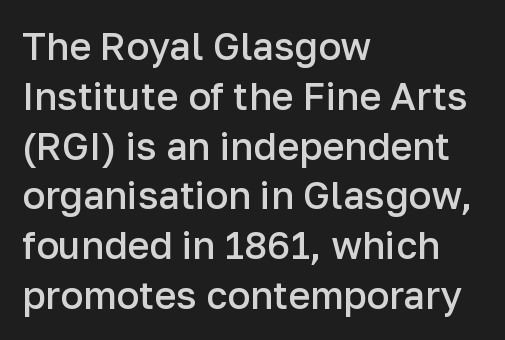
Do the letters lean? They stand straight. Moderately thickened strokes mark this as semibold type. This is sans-serif lettering, the kind often seen on screens and signage. The paragraph shown leans on its left margin. Here the designer chose a conventional face with non-uniform glyph widths. This block has exactly the height ordinary leading produces.
